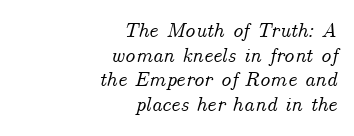
The image shows 21 px text type, italic (leaning right); set right-aligned, line spacing 1.17x, normal letter spacing, not underlined.
